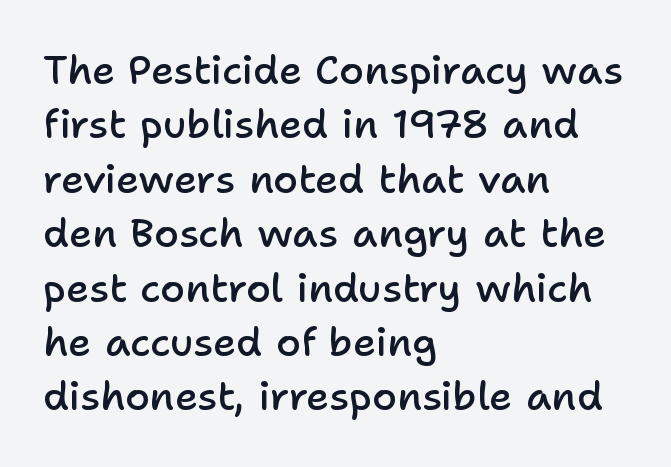
A typesetter would call this proportional, since set widths differ per character. The face used here is rendered with its standard letterfit. The typesetting leans somewhat heavy: a semibold. Rendered with straight, roman letterforms. In CSS terms this would be text-align: left. Descenders hang freely into open space.
